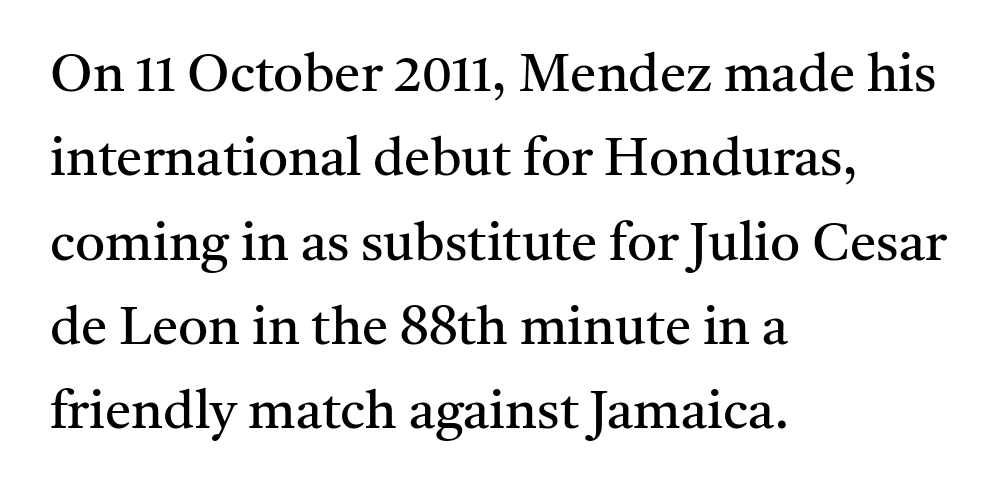
The image shows 53 px regular-weight serif type, upright; set left-aligned, normal line spacing (1.59x), normal letter spacing, not underlined; medium stroke contrast and a medium x-height.
